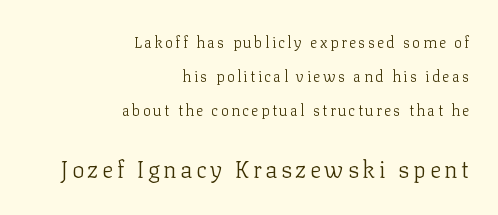
{"italic": "no", "bold": "no", "underline": "no", "align": "right", "line_spacing": "loose", "line_spacing_ratio": 2.26, "larger_block": "second", "size_ratio": 1.53, "glyph_px": 23}
